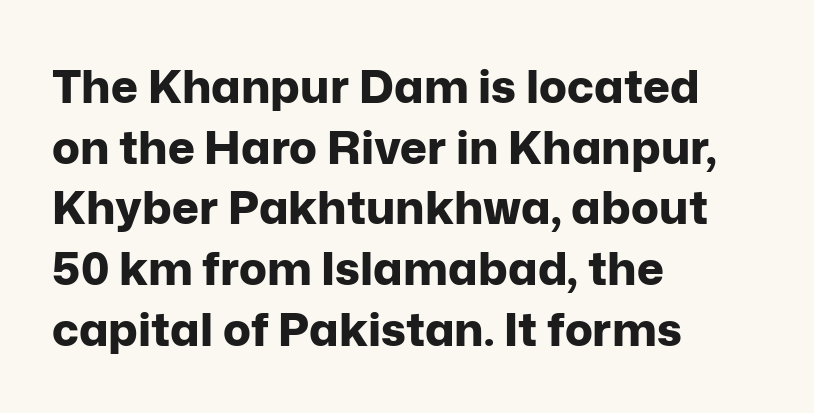
The image shows 46 px bold sans-serif type, upright; set left-aligned, normal line spacing (1.32x), normal letter spacing, not underlined; low stroke contrast and a medium x-height.
